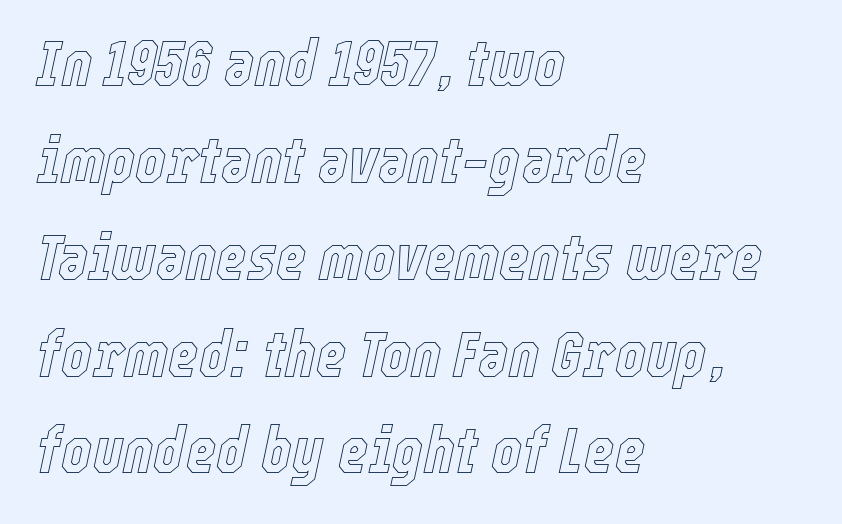
What stands out about the letter spacing? Nothing — it is the standard amount. Leading matches the norm, producing a regular column. The rendering applies a slant to the glyphs. The passage shown is typed in a proportional face where columns would drift. One-word summary of the alignment: left.
